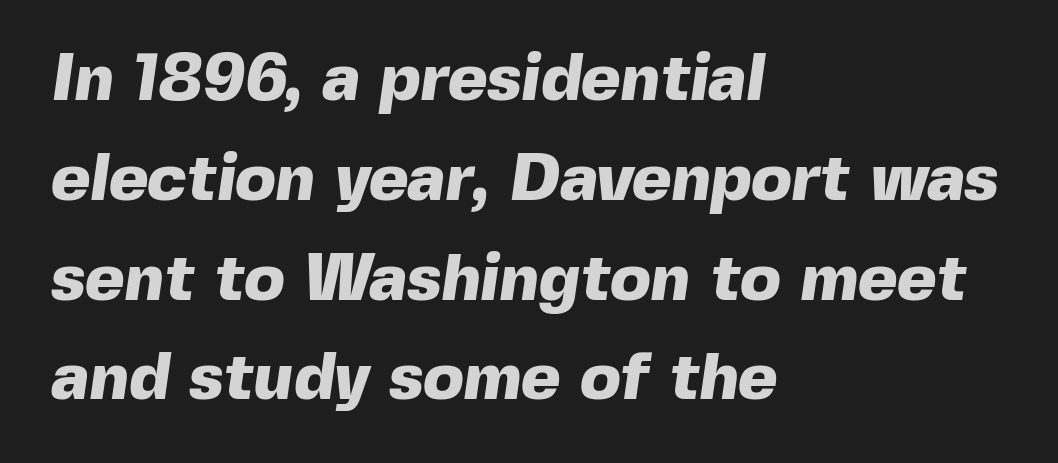
Q: Is the text bold? A: Yes.
Q: Is the typeface a serif or a sans-serif typeface? A: Sans-serif.
Q: Is the text underlined? A: No.
Q: How is the paragraph aligned? A: Left-aligned.
Q: Is the spacing between letters normal or unusually wide? A: Normal.
Q: Is the spacing between lines tight, normal or loose? A: Normal.
Q: Width (condensed, normal, or wide)? A: Normal.
Q: x-height? A: Medium.
Q: Monospaced? A: No.
